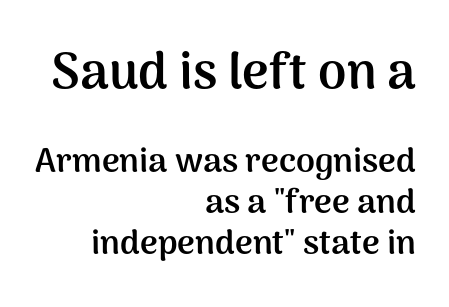
{"serif": "no", "italic": "no", "bold": "yes", "weight": "semibold", "width": "normal", "stroke_contrast": "medium", "x_height": "medium", "monospaced": "no", "underline": "no", "align": "right", "line_spacing_ratio": 1.2, "letter_spacing": "normal", "letter_spacing_em": 0.0, "larger_block": "first", "size_ratio": 1.5, "glyph_px": 51}
